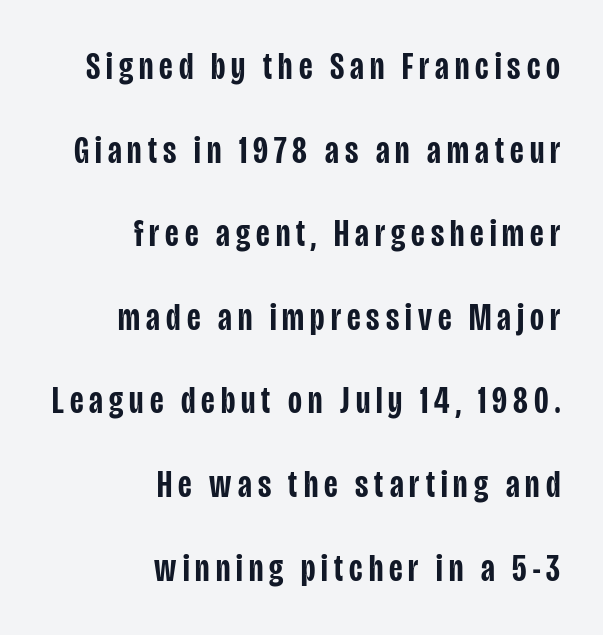
The image shows 38 px semibold, condensed sans-serif type, upright; set right-aligned, loose line spacing (2.2x), not underlined; low stroke contrast and a large x-height.
